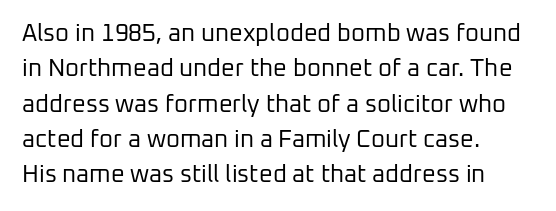
Tracking value appears to be zero — textbook default spacing. Posture: straight, roman, zero tilt. Leftover space on each line is placed entirely after the last word. This is not heavy type; no bold has been used.
